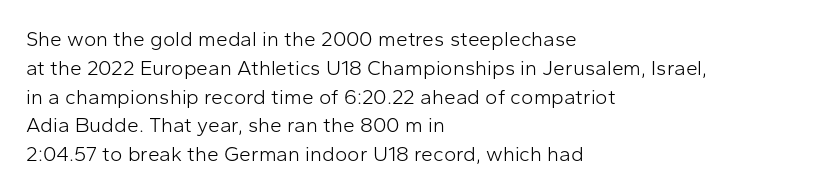
The image shows 21 px text type, upright; set left-aligned, normal line spacing (1.37x), normal letter spacing, not underlined.
